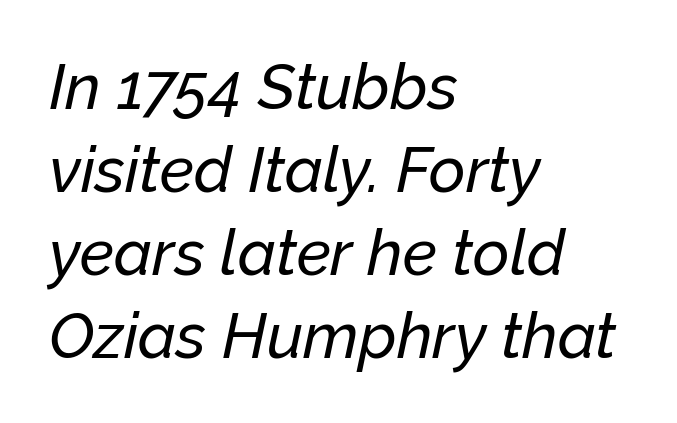
{"italic": "yes", "lean": "right", "slant_degrees": 12, "width": "normal", "stroke_contrast": "low", "x_height": "medium", "monospaced": "no", "underline": "no", "align": "left", "line_spacing": "normal", "line_spacing_ratio": 1.32, "letter_spacing": "normal", "letter_spacing_em": 0.0, "glyph_px": 63}
